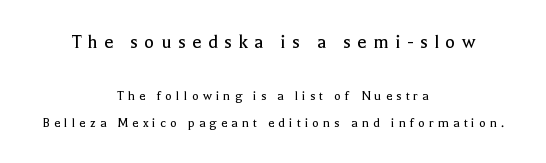
Q: Is the text bold? A: No.
Q: Is the text italic (slanted)? A: No, it is upright.
Q: Is the text underlined? A: No.
Q: How is the paragraph aligned? A: Centered.
Q: Is the spacing between letters normal or unusually wide? A: Unusually wide.
Q: Is the spacing between lines tight, normal or loose? A: Loose.
Q: Which block of text is set in a larger size, the first (top) or the second (bottom)? A: The first (top) one.
